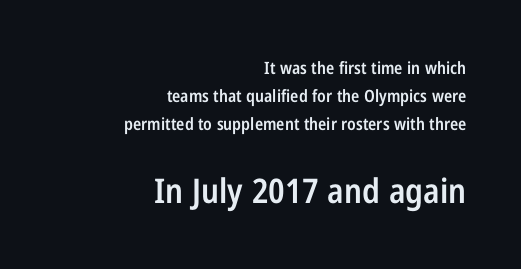
Q: Is the text bold? A: Semi-bold.
Q: Is the text italic (slanted)? A: No, it is upright.
Q: Is the typeface a serif or a sans-serif typeface? A: Sans-serif.
Q: Is the text underlined? A: No.
Q: How is the paragraph aligned? A: Right-aligned.
Q: Is the spacing between letters normal or unusually wide? A: Normal.
Q: Is the spacing between lines tight, normal or loose? A: Normal.
Q: Which block of text is set in a larger size, the first (top) or the second (bottom)? A: The second (bottom) one.
Q: Width (condensed, normal, or wide)? A: Condensed.
Q: Stroke contrast? A: Low.
Q: x-height? A: Medium.
Q: Monospaced? A: No.
